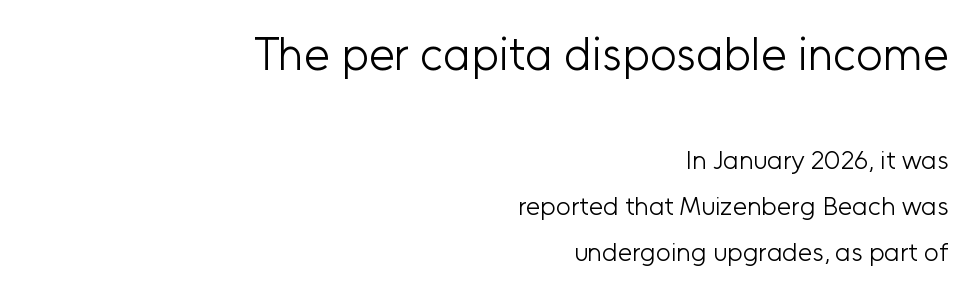
{"serif": "no", "italic": "no", "bold": "no", "weight": "light", "width": "normal", "stroke_contrast": "low", "x_height": "medium", "monospaced": "no", "underline": "no", "align": "right", "line_spacing_ratio": 1.77, "letter_spacing": "normal", "letter_spacing_em": 0.0, "larger_block": "first", "size_ratio": 1.77, "glyph_px": 46}
